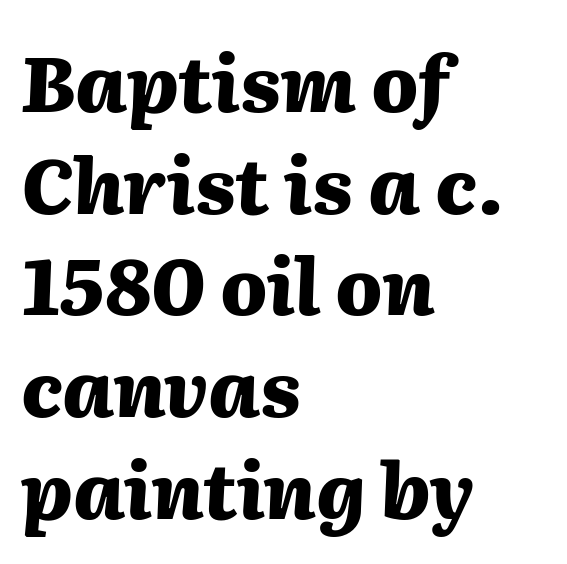
The image shows 77 px heavy type, italic (leaning right); set left-aligned, normal line spacing (1.32x), normal letter spacing, not underlined; medium stroke contrast and a medium x-height.
